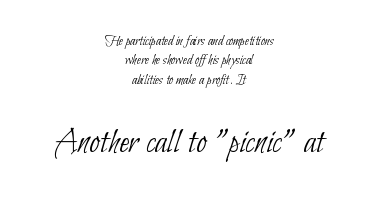
{"serif": "no", "bold": "no", "weight": "thin", "width": "condensed", "stroke_contrast": "low", "x_height": "small", "monospaced": "no", "underline": "no", "align": "center", "line_spacing": "normal", "line_spacing_ratio": 1.29, "letter_spacing": "normal", "letter_spacing_em": 0.0, "larger_block": "second", "size_ratio": 2.47, "glyph_px": 37}
